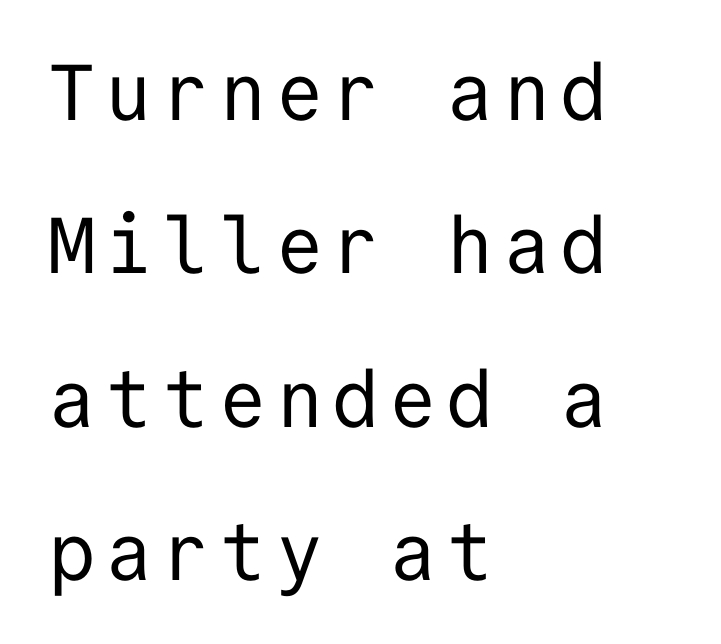
{"serif": "no", "italic": "no", "bold": "no", "weight": "regular", "width": "normal", "stroke_contrast": "low", "x_height": "medium", "monospaced": "yes", "underline": "no", "align": "left", "line_spacing": "loose", "line_spacing_ratio": 1.94, "glyph_px": 79}
